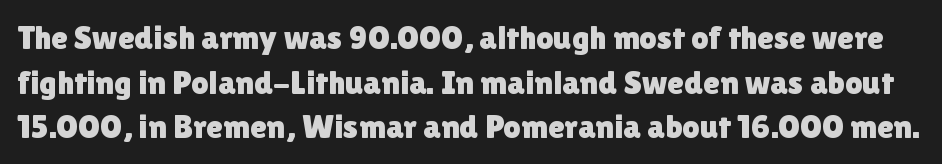
How are the letters spaced? Ordinarily, with no added tracking. Vertical strokes here are truly vertical. Character widths vary here, with narrow letters taking less room than wide ones. Does the type have serifs? No, each stem ends abruptly. This block has exactly the height ordinary leading produces.
